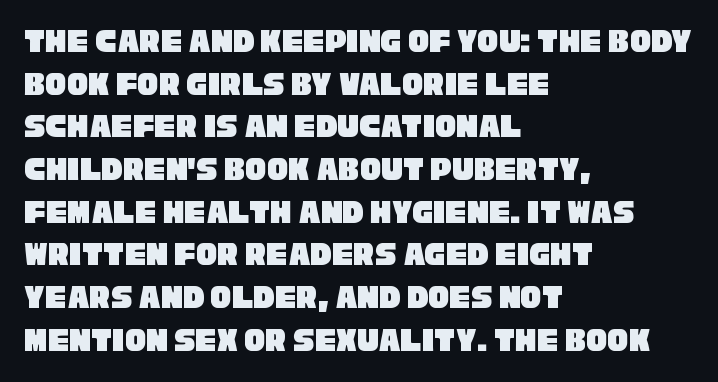
The image shows 35 px condensed sans-serif type; set left-aligned, line spacing 1.22x, normal letter spacing, not underlined; low stroke contrast and a large x-height.
